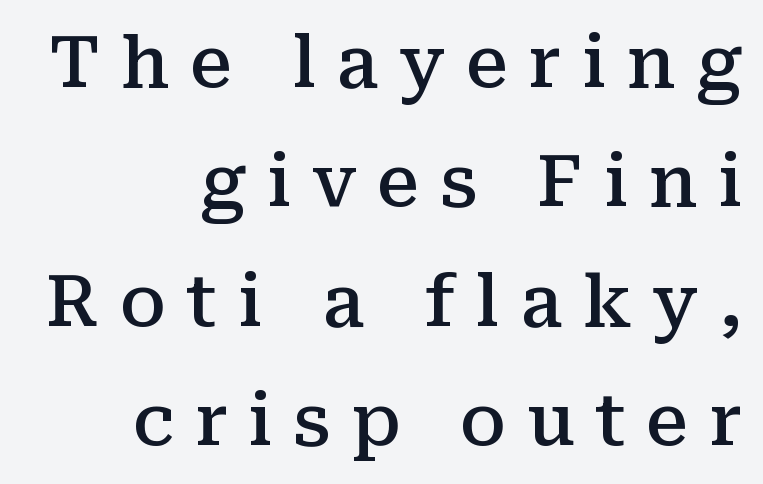
{"serif": "yes", "italic": "no", "bold": "semi", "weight": "semibold", "width": "normal", "stroke_contrast": "medium", "x_height": "medium", "monospaced": "no", "underline": "no", "align": "right", "line_spacing": "normal", "line_spacing_ratio": 1.68, "letter_spacing": "wide", "letter_spacing_em": 0.29, "glyph_px": 71}
